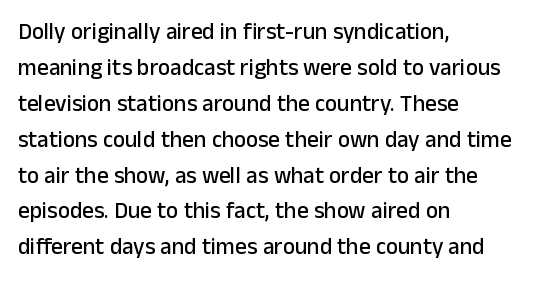
The image shows 23 px text type, upright; set left-aligned, normal line spacing (1.56x), normal letter spacing, not underlined.
